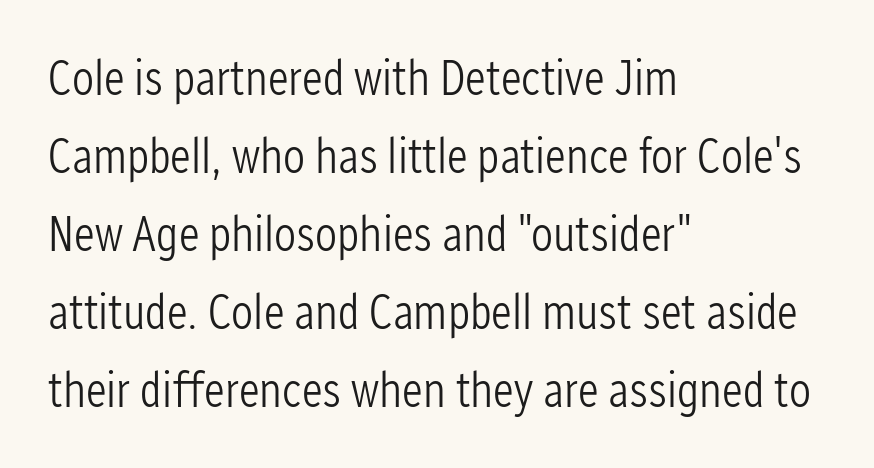
Q: Is the text bold? A: No.
Q: Is the text italic (slanted)? A: No, it is upright.
Q: Is the typeface a serif or a sans-serif typeface? A: Sans-serif.
Q: Is the text underlined? A: No.
Q: How is the paragraph aligned? A: Left-aligned.
Q: Is the spacing between letters normal or unusually wide? A: Normal.
Q: Is the spacing between lines tight, normal or loose? A: Normal.
Q: Width (condensed, normal, or wide)? A: Condensed.
Q: Stroke contrast? A: Low.
Q: x-height? A: Medium.
Q: Monospaced? A: No.
